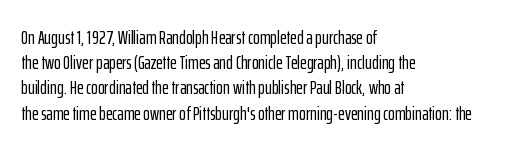
Q: Is the text italic (slanted)? A: No, it is upright.
Q: Is the text underlined? A: No.
Q: How is the paragraph aligned? A: Left-aligned.
Q: Is the spacing between letters normal or unusually wide? A: Normal.
Q: Is the spacing between lines tight, normal or loose? A: Normal.
